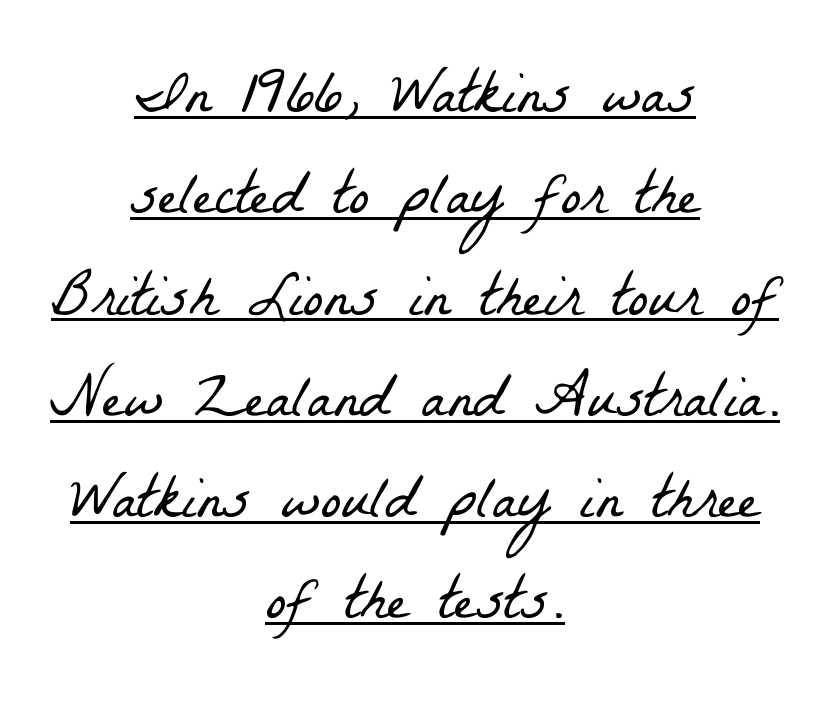
The letters advance in unequal steps, a hallmark of proportional type. This sample uses a serif face. These lines keep a tight, regular rhythm from letter to letter. In terms of leading, this rendering sits right in the middle. Is the stroke heavy? The answer is a plain regular-or-lighter. The lettering is marked with a stroke running underneath it.
